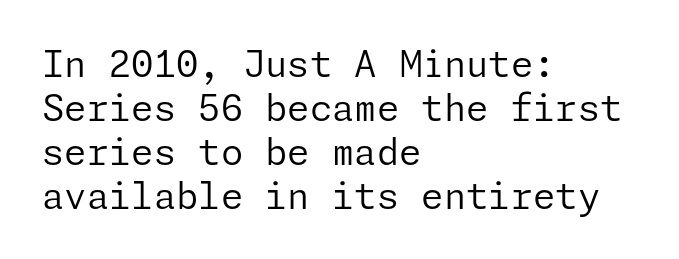
Q: Is the text bold? A: No.
Q: Is the text italic (slanted)? A: No, it is upright.
Q: Is the typeface a serif or a sans-serif typeface? A: Sans-serif.
Q: Is the text underlined? A: No.
Q: How is the paragraph aligned? A: Left-aligned.
Q: Is the spacing between letters normal or unusually wide? A: Normal.
Q: Width (condensed, normal, or wide)? A: Normal.
Q: Stroke contrast? A: Low.
Q: x-height? A: Medium.
